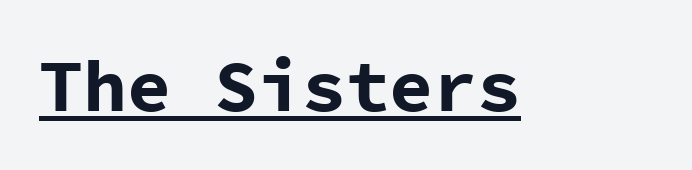
{"serif": "no", "italic": "no", "bold": "yes", "weight": "bold", "width": "normal", "stroke_contrast": "low", "x_height": "medium", "monospaced": "yes", "underline": "yes", "letter_spacing": "normal", "letter_spacing_em": 0.0, "glyph_px": 73}
